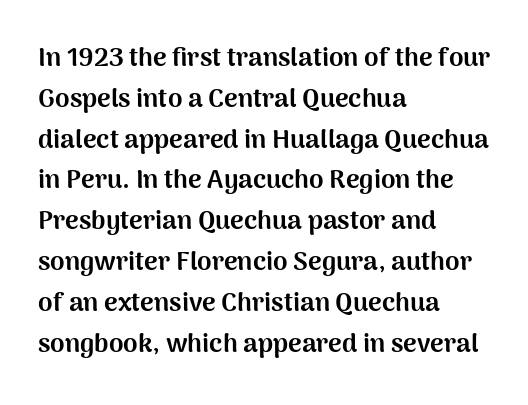
A dark, heavy texture on the line: the type is bold. Characters follow at the spacing the type designer built in. The designer left line spacing at the default. Unmarked baselines from the first word to the last. Posture: vertical.
